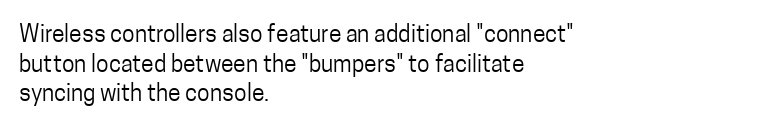
Q: Is the text bold? A: No.
Q: Is the text italic (slanted)? A: No, it is upright.
Q: Is the text underlined? A: No.
Q: How is the paragraph aligned? A: Left-aligned.
Q: Is the spacing between letters normal or unusually wide? A: Normal.
Q: Is the spacing between lines tight, normal or loose? A: Normal.
